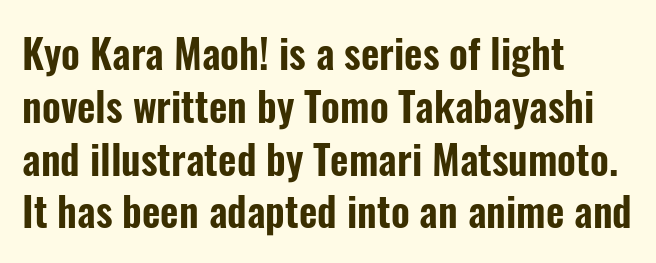
Note the varied advance widths — an 'i' is clearly narrower than an 'm'. Descenders are the only things crossing below the line. Honestly, the letter spacing is just normal — you wouldn't notice it. The font family rendered here belongs to the sans-serif group. Teacher's note: observe the even left margin — that is flush-left alignment. Designer's note — italics off, roman on.
